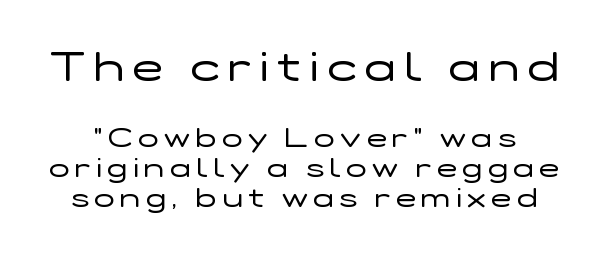
{"serif": "no", "italic": "no", "bold": "no", "weight": "regular", "width": "wide", "stroke_contrast": "low", "x_height": "medium", "monospaced": "no", "underline": "no", "line_spacing": "tight", "line_spacing_ratio": 1.12, "letter_spacing": "wide", "letter_spacing_em": 0.21, "larger_block": "first", "size_ratio": 1.52, "glyph_px": 41}
